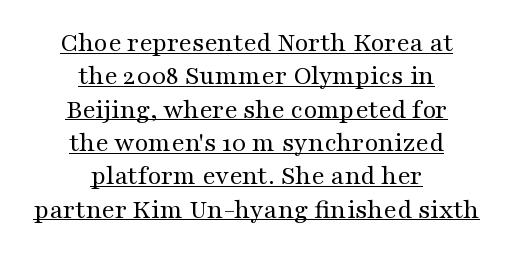
Q: Is the text bold? A: No.
Q: Is the text italic (slanted)? A: No, it is upright.
Q: Is the typeface a serif or a sans-serif typeface? A: Serif.
Q: Is the text underlined? A: Yes.
Q: How is the paragraph aligned? A: Centered.
Q: Is the spacing between letters normal or unusually wide? A: Normal.
Q: Width (condensed, normal, or wide)? A: Wide.
Q: Stroke contrast? A: Medium.
Q: x-height? A: Medium.
Q: Monospaced? A: No.
